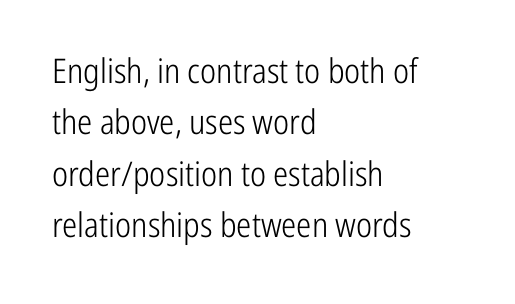
The image shows 34 px light, condensed sans-serif type, upright; set left-aligned, normal line spacing (1.51x), normal letter spacing, not underlined; low stroke contrast and a medium x-height.
